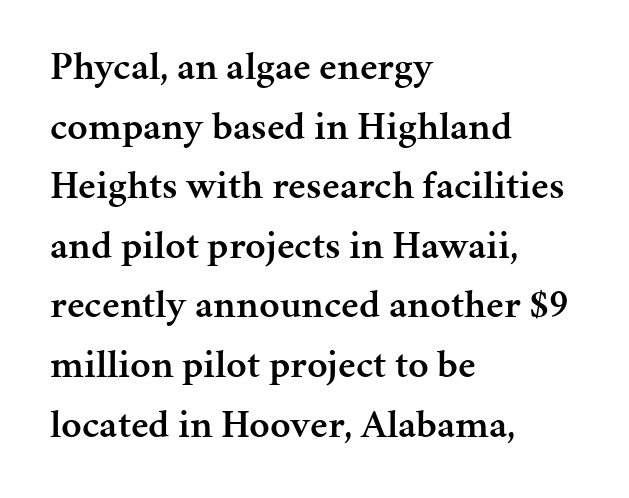
Q: Is the text bold? A: Semi-bold.
Q: Is the text italic (slanted)? A: No, it is upright.
Q: Is the typeface a serif or a sans-serif typeface? A: Serif.
Q: Is the text underlined? A: No.
Q: How is the paragraph aligned? A: Left-aligned.
Q: Is the spacing between letters normal or unusually wide? A: Normal.
Q: Is the spacing between lines tight, normal or loose? A: Normal.
Q: Width (condensed, normal, or wide)? A: Normal.
Q: Stroke contrast? A: Medium.
Q: x-height? A: Medium.
Q: Monospaced? A: No.
